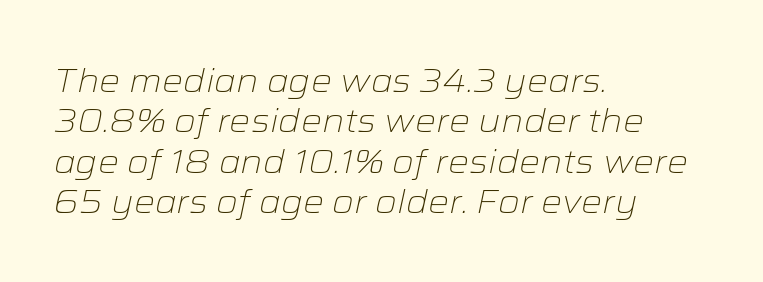
Q: Is the text bold? A: No.
Q: Is the text italic (slanted)? A: Yes, it leans right by about 12 degrees.
Q: Is the text underlined? A: No.
Q: How is the paragraph aligned? A: Left-aligned.
Q: Is the spacing between letters normal or unusually wide? A: Normal.
Q: Width (condensed, normal, or wide)? A: Wide.
Q: Stroke contrast? A: Low.
Q: x-height? A: Medium.
Q: Monospaced? A: No.
